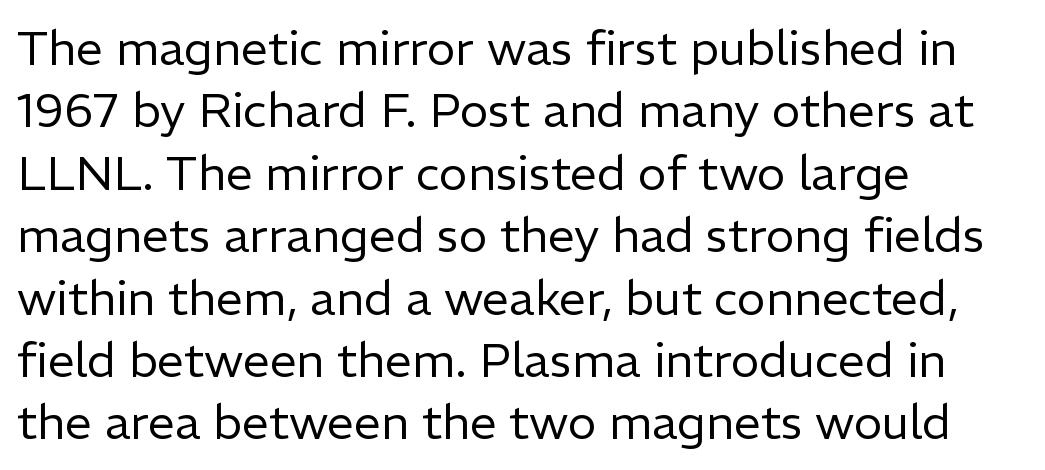
{"serif": "no", "italic": "no", "bold": "no", "weight": "regular", "width": "normal", "stroke_contrast": "low", "x_height": "medium", "monospaced": "no", "underline": "no", "align": "left", "line_spacing": "normal", "line_spacing_ratio": 1.3, "letter_spacing": "normal", "letter_spacing_em": 0.0, "glyph_px": 48}
